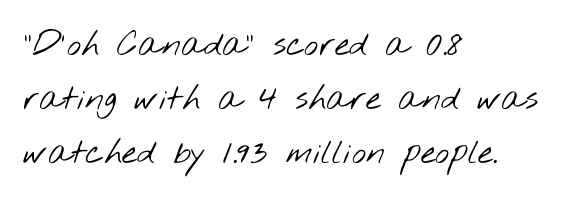
{"serif": "no", "bold": "no", "weight": "light", "width": "wide", "stroke_contrast": "low", "x_height": "small", "monospaced": "no", "underline": "no", "align": "left", "line_spacing": "normal", "line_spacing_ratio": 1.59, "letter_spacing": "normal", "letter_spacing_em": 0.0, "glyph_px": 34}
